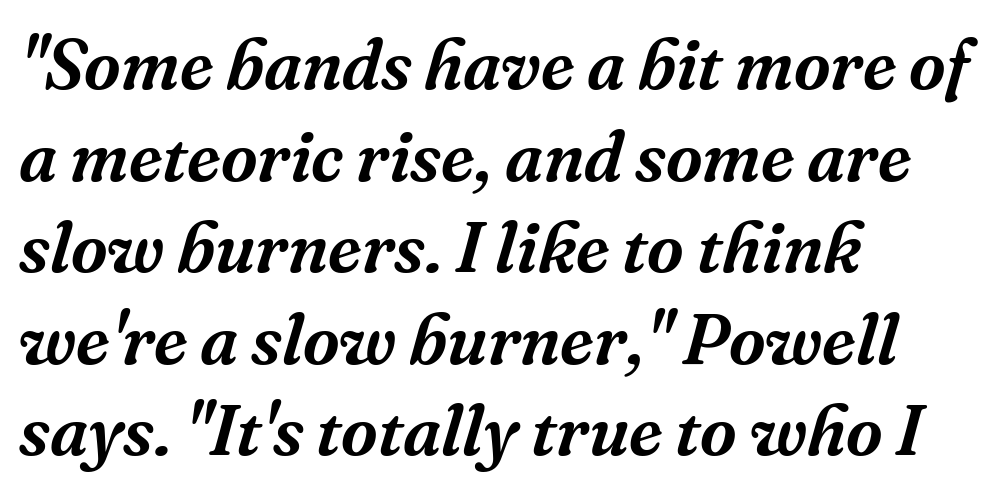
The image shows 71 px serif type, italic (leaning right); set left-aligned, normal line spacing (1.29x), normal letter spacing, not underlined; medium stroke contrast and a medium x-height.
